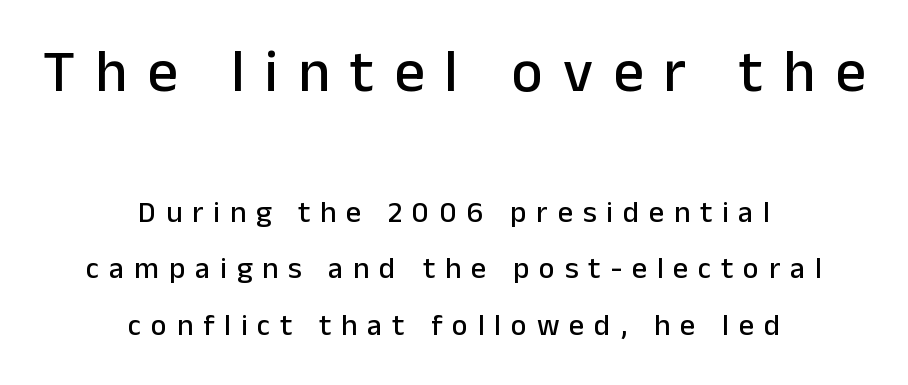
The image shows 60 px sans-serif type, upright; set centered, line spacing 1.88x, unusually wide letter spacing (+0.33 em), not underlined; the first (top) block is 2.0x larger; low stroke contrast and a medium x-height.
